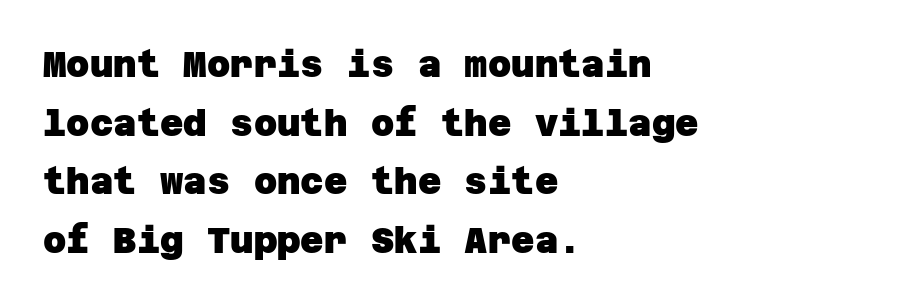
{"serif": "no", "bold": "yes", "weight": "heavy", "width": "normal", "stroke_contrast": "low", "x_height": "large", "underline": "no", "align": "left", "line_spacing": "normal", "line_spacing_ratio": 1.63, "letter_spacing": "normal", "letter_spacing_em": 0.0, "glyph_px": 36}
